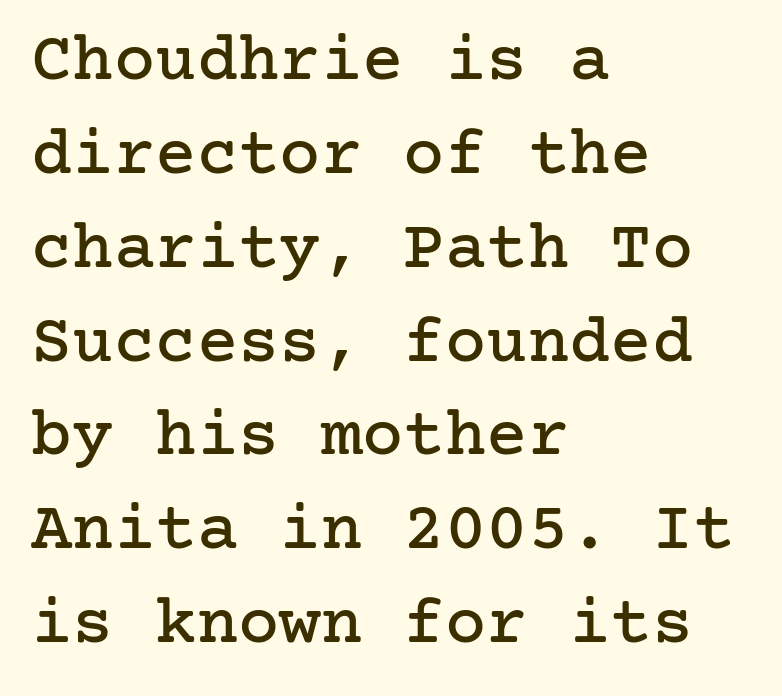
The image shows 69 px serif type, upright; set left-aligned, normal line spacing (1.36x), normal letter spacing, not underlined; low stroke contrast and a medium x-height.
